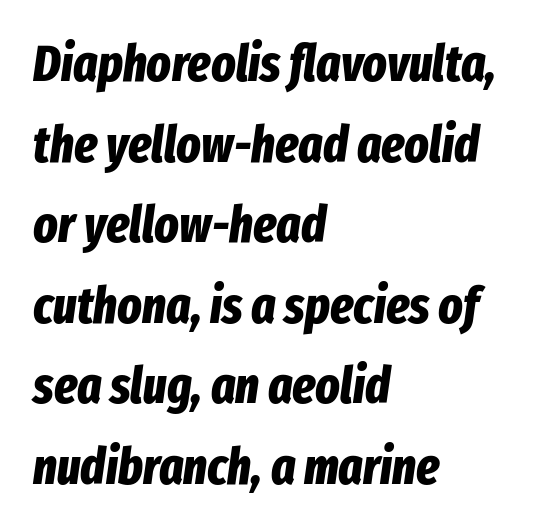
{"italic": "yes", "lean": "right", "slant_degrees": 8, "bold": "yes", "weight": "bold", "width": "condensed", "stroke_contrast": "low", "x_height": "medium", "monospaced": "no", "underline": "no", "align": "left", "line_spacing": "normal", "line_spacing_ratio": 1.58, "letter_spacing": "normal", "letter_spacing_em": 0.0, "glyph_px": 51}
